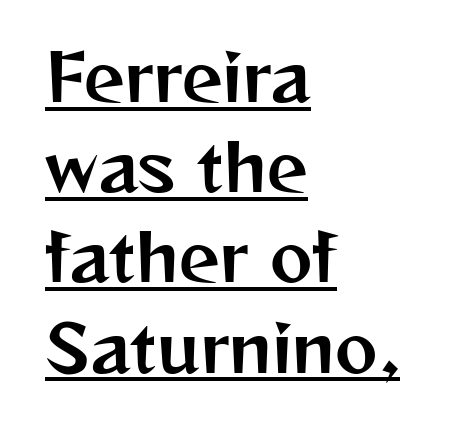
The image shows 64 px sans-serif type, upright; set left-aligned, normal line spacing (1.41x), normal letter spacing, underlined; medium stroke contrast and a medium x-height.
